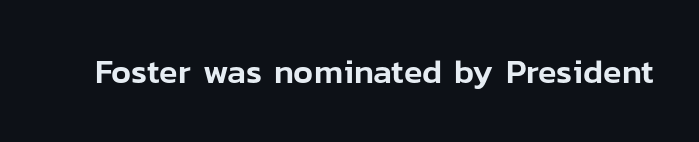
Q: Is the text italic (slanted)? A: No, it is upright.
Q: Is the typeface a serif or a sans-serif typeface? A: Sans-serif.
Q: Is the text underlined? A: No.
Q: Is the spacing between letters normal or unusually wide? A: Normal.
Q: Width (condensed, normal, or wide)? A: Normal.
Q: Stroke contrast? A: Low.
Q: x-height? A: Medium.
Q: Monospaced? A: No.
